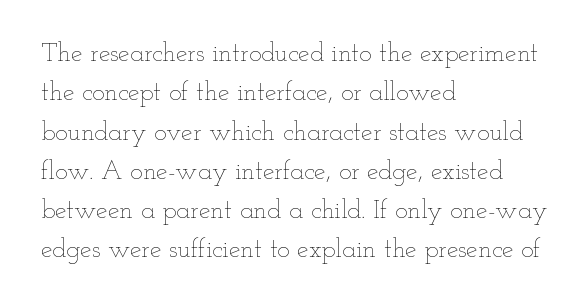
A typesetter would mark this as roman, not italic. Does the leading feel generous? No, just average. The typesetter chose a ragged-right arrangement here. The gaps between neighbouring characters are ordinary and unremarkable. Is this a heavy cut? Hardly; it is regular or lighter. The space directly below the letters is spotless.
